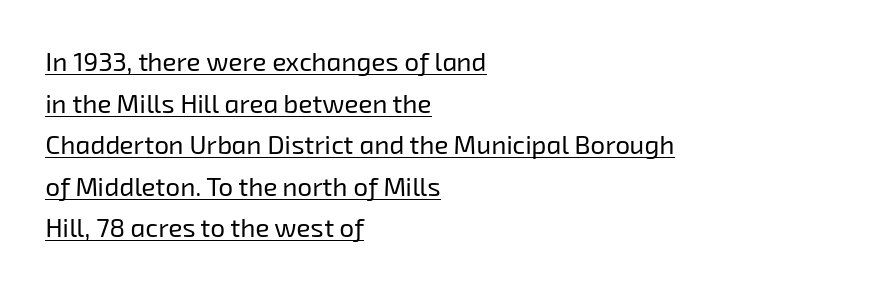
The image shows 26 px text type; set left-aligned, normal line spacing (1.6x), normal letter spacing, underlined.
